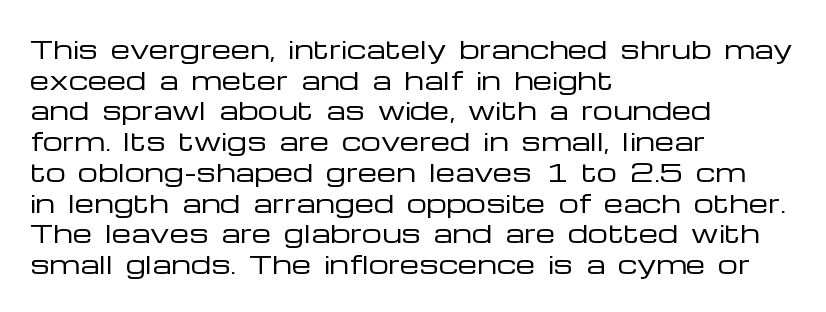
The image shows 25 px text type, upright; set left-aligned, line spacing 1.23x, normal letter spacing, not underlined.
